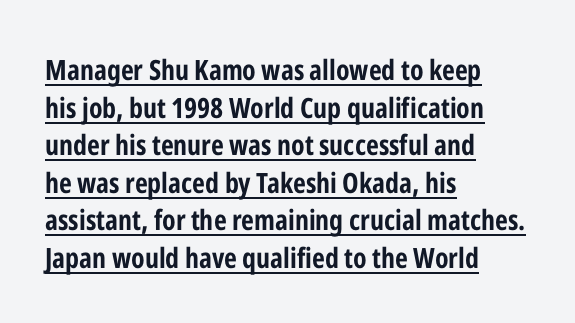
{"serif": "no", "italic": "no", "bold": "yes", "weight": "bold", "width": "condensed", "stroke_contrast": "low", "x_height": "medium", "monospaced": "no", "underline": "yes", "align": "left", "line_spacing": "normal", "line_spacing_ratio": 1.34, "letter_spacing": "normal", "letter_spacing_em": 0.0, "glyph_px": 28}
